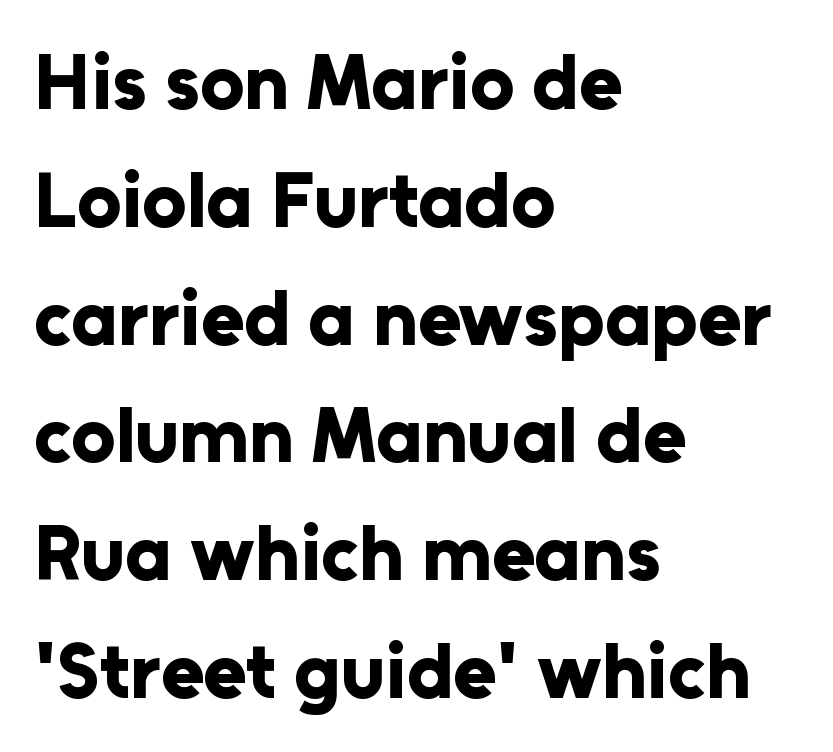
The image shows 78 px bold sans-serif type, upright; set left-aligned, normal line spacing (1.51x), normal letter spacing, not underlined; low stroke contrast and a medium x-height.
